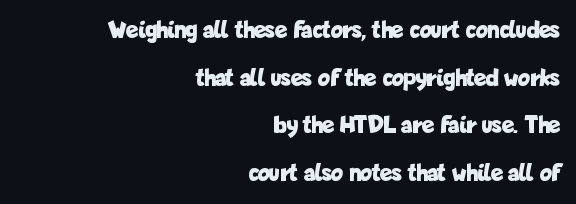
Reading down the block, your eye finds every line finishing at a fixed right position. This sample uses plain, unmodified letter spacing. Summary of weight: heavy, a full bold. Widely set lines give the paragraph a tall, airy silhouette. These lines were composed using upright roman letters. This rendering features lettering with no underline.
